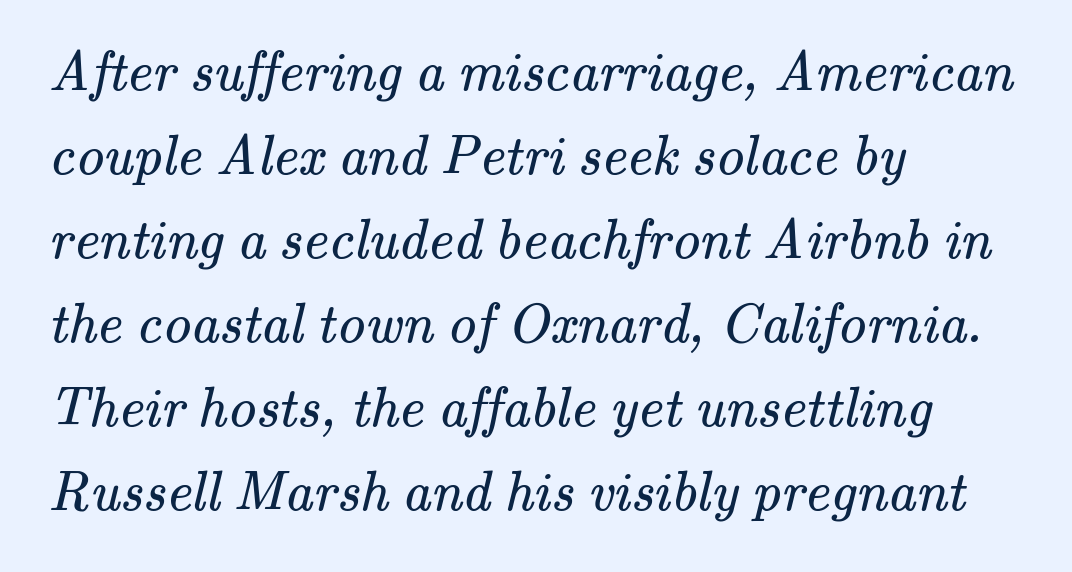
Q: Is the text bold? A: No.
Q: Is the typeface a serif or a sans-serif typeface? A: Serif.
Q: Is the text underlined? A: No.
Q: How is the paragraph aligned? A: Left-aligned.
Q: Is the spacing between letters normal or unusually wide? A: Normal.
Q: Is the spacing between lines tight, normal or loose? A: Normal.
Q: Width (condensed, normal, or wide)? A: Normal.
Q: Stroke contrast? A: Medium.
Q: x-height? A: Small.
Q: Monospaced? A: No.
